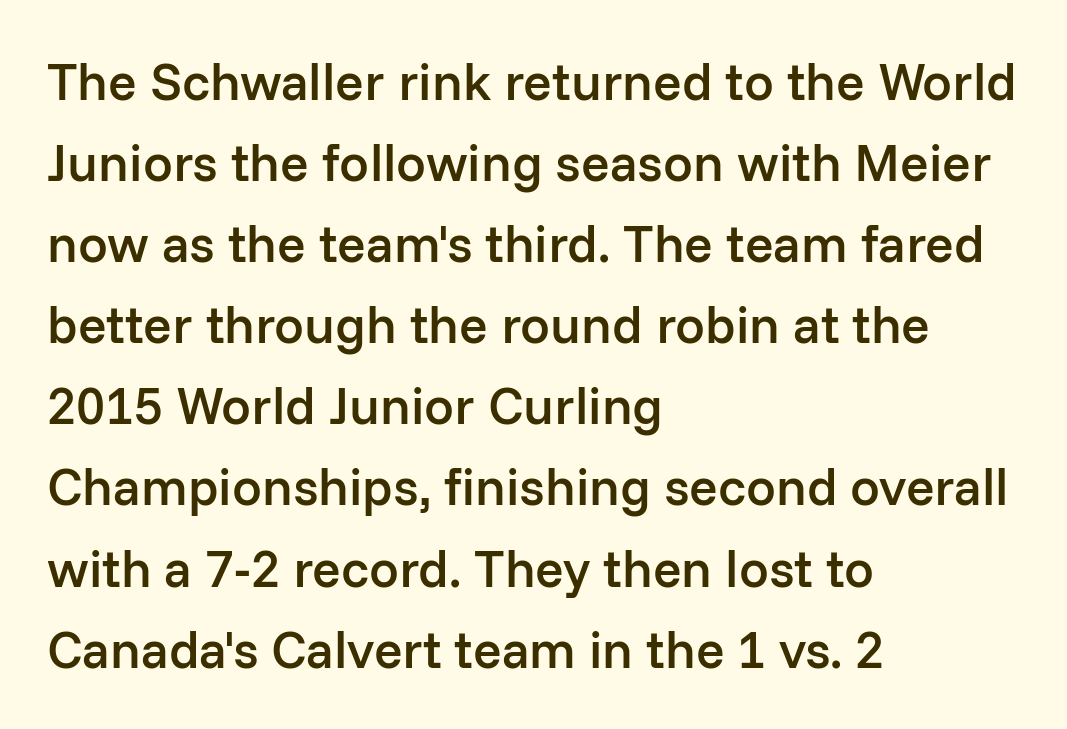
{"serif": "no", "italic": "no", "bold": "semi", "weight": "semibold", "width": "normal", "stroke_contrast": "low", "x_height": "medium", "monospaced": "no", "underline": "no", "align": "left", "line_spacing": "normal", "line_spacing_ratio": 1.53, "letter_spacing": "normal", "letter_spacing_em": 0.0, "glyph_px": 53}
